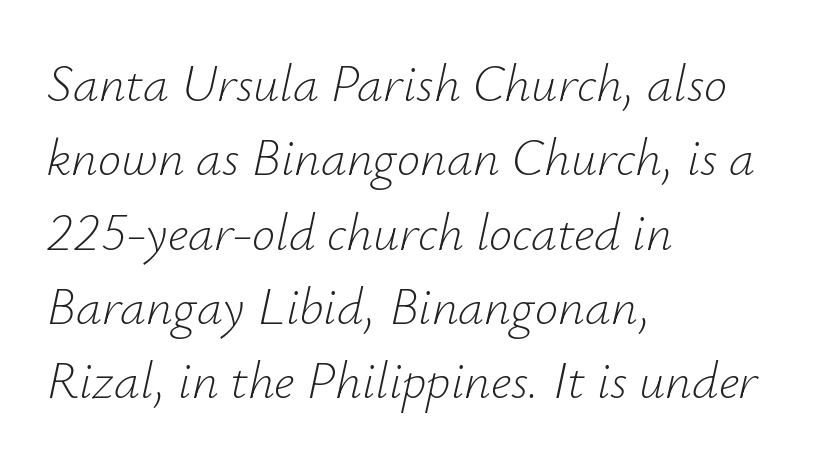
The image shows 52 px light type, italic (leaning right); set left-aligned, normal line spacing (1.43x), normal letter spacing, not underlined; low stroke contrast and a small x-height.
